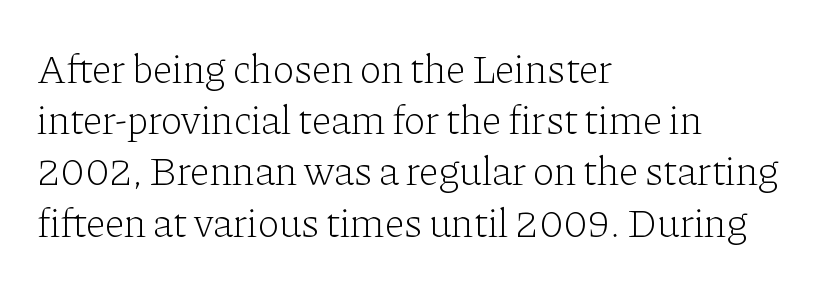
The image shows 41 px light serif type, upright; set left-aligned, normal line spacing (1.25x), normal letter spacing, not underlined; low stroke contrast and a medium x-height.
